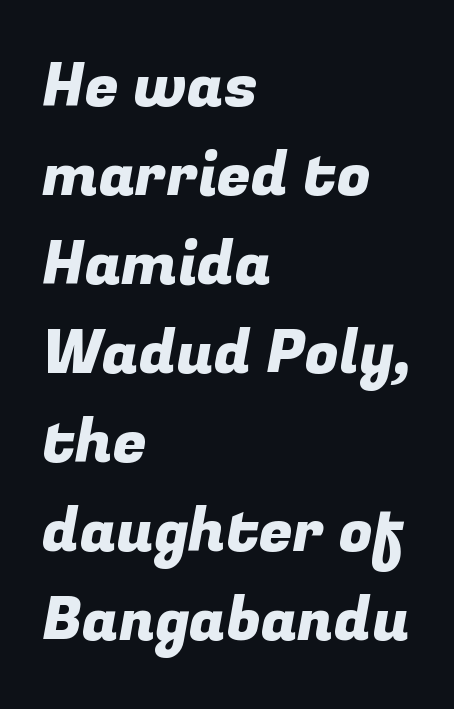
Leading: standard. The paragraph shown leans on its left margin. Only glyphs here, with clear space below each row. In terms of letterspacing, this is plain default setting.
